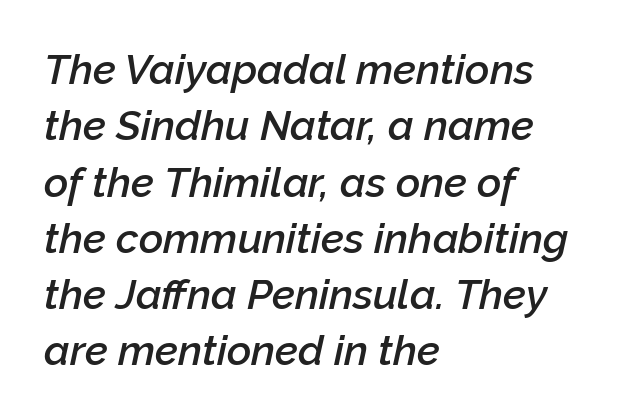
{"italic": "yes", "lean": "right", "slant_degrees": 12, "bold": "semi", "weight": "semibold", "width": "normal", "stroke_contrast": "low", "x_height": "medium", "monospaced": "no", "underline": "no", "align": "left", "line_spacing": "normal", "line_spacing_ratio": 1.34, "letter_spacing": "normal", "letter_spacing_em": 0.0, "glyph_px": 42}
